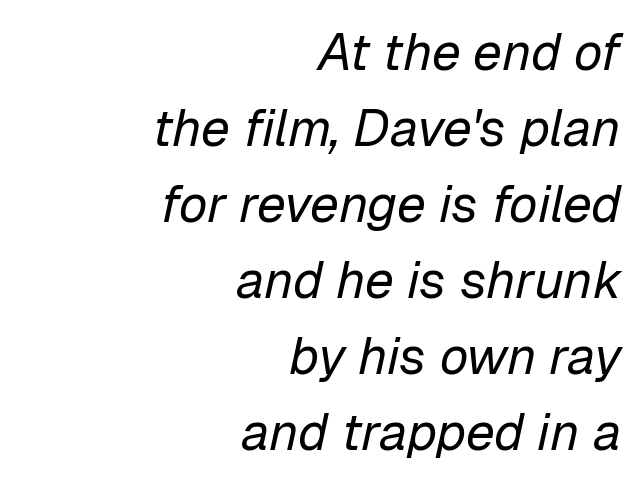
Q: Is the text bold? A: No.
Q: Is the text italic (slanted)? A: Yes, it leans right by about 12 degrees.
Q: Is the text underlined? A: No.
Q: How is the paragraph aligned? A: Right-aligned.
Q: Is the spacing between letters normal or unusually wide? A: Normal.
Q: Is the spacing between lines tight, normal or loose? A: Normal.
Q: Width (condensed, normal, or wide)? A: Normal.
Q: Stroke contrast? A: Low.
Q: x-height? A: Medium.
Q: Monospaced? A: No.
